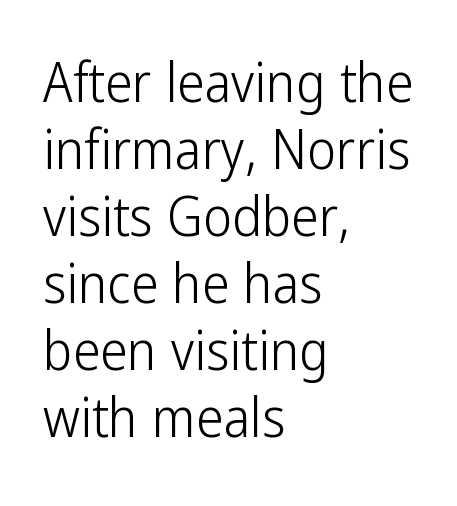
Stroke mass is kept to a normal reading level or below. Here the designer chose a conventional face with non-uniform glyph widths. The font family rendered here belongs to the sans-serif group. The setting favours the left margin, as ordinary paragraphs usually do. The letters stand upright; this is a roman face. Decoration check: the copy has no underline.
